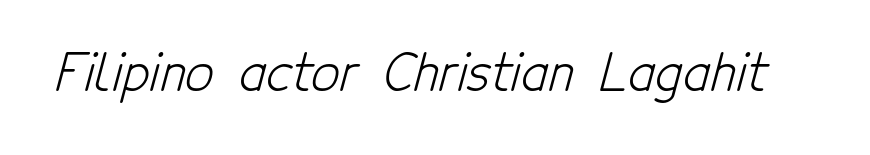
Do the characters align in a grid? No, the font is proportional. Descenders hang freely into open space. Nothing unusual about the tracking: characters are spaced as the font intends. These glyphs show unthickened strokes, regular width or finer.
